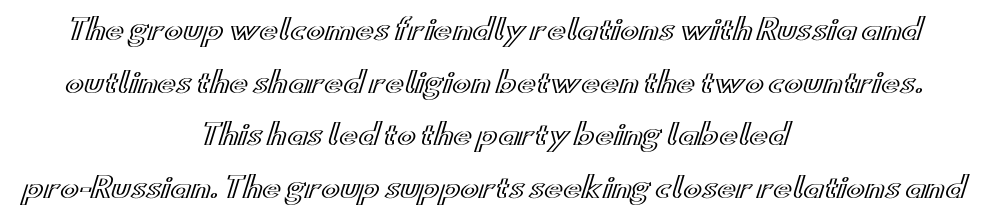
A clean baseline with only descenders dipping below it. Spacing verdict: proportional, widths tailored to each character. Default kerning and tracking; the words read as compact shapes. The setting favours the middle, as headings and verse often do.
